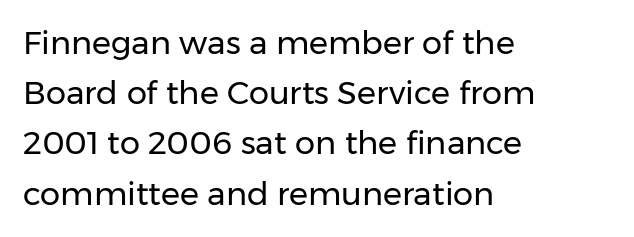
Caption: face not bold, strokes unweighted. Any mark beneath the type? The region is blank. In terms of letterform style, serifs are entirely absent. The typography opts for an upright posture over an oblique one. The ragged edge is on the right, which tells us the setting is flush left. The horizontal fit of the characters is conventional and even.
